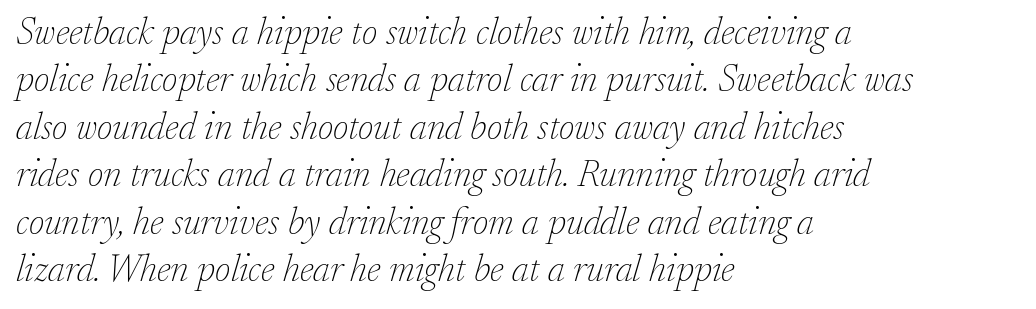
The image shows 38 px thin serif type, italic (leaning right); set left-aligned, normal line spacing (1.25x), normal letter spacing, not underlined; low stroke contrast and a small x-height.
